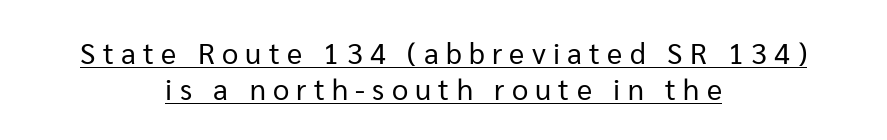
Loose tracking; the words dissolve into strings of separated letters. A typesetter would mark this as roman, not italic. A typographer would call this underscored text. To sum up the face: it is a sans, with no serifs. Teacher's note: observe the equal gaps on both sides — that is centered alignment. Summary of weight: not heavy and not bold.
